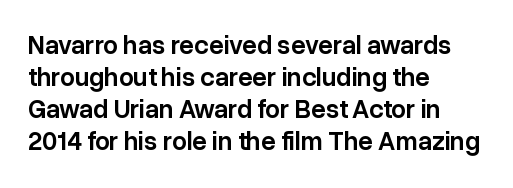
{"italic": "no", "bold": "semi", "underline": "no", "align": "left", "line_spacing_ratio": 1.23, "letter_spacing": "normal", "letter_spacing_em": 0.0, "glyph_px": 26}
